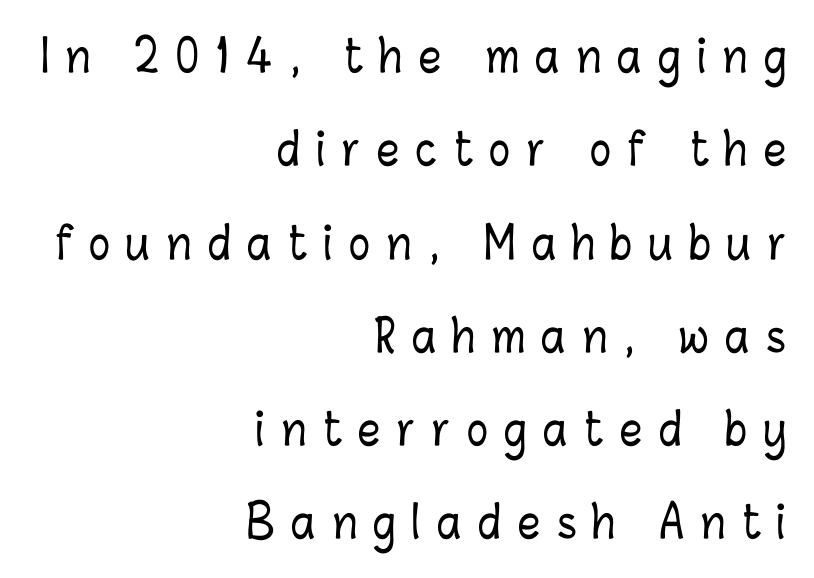
The letters stand upright; this is a roman face. Does the copy run flush right? Yes — the right margin is perfectly even. Does extra space separate the letters? Yes, quite a lot of it. The block of text is sparse from top to bottom, with ample space between rows. Do the characters align in a grid? No, the font is proportional. The string is rendered with underlining switched off.
